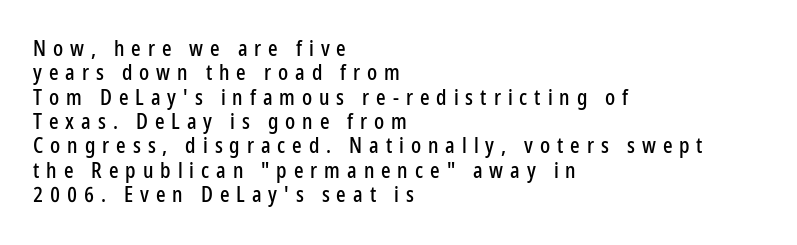
Q: Is the text italic (slanted)? A: No, it is upright.
Q: Is the text underlined? A: No.
Q: How is the paragraph aligned? A: Left-aligned.
Q: Is the spacing between letters normal or unusually wide? A: Unusually wide.
